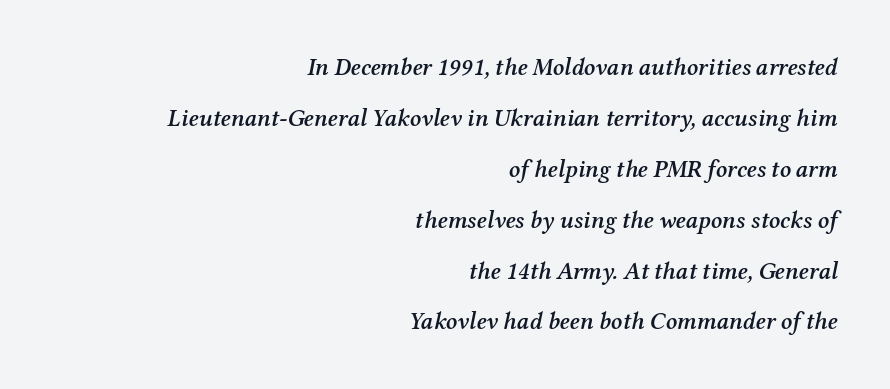
{"italic": "yes", "lean": "right", "slant_degrees": 12, "bold": "semi", "underline": "no", "align": "right", "line_spacing": "loose", "line_spacing_ratio": 2.12, "letter_spacing": "normal", "letter_spacing_em": 0.0, "glyph_px": 24}
